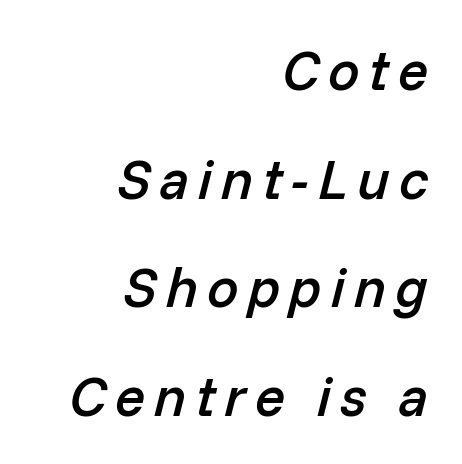
Q: Is the text bold? A: Semi-bold.
Q: Is the text italic (slanted)? A: Yes, it leans right by about 14 degrees.
Q: Is the text underlined? A: No.
Q: How is the paragraph aligned? A: Right-aligned.
Q: Is the spacing between lines tight, normal or loose? A: Loose.
Q: Width (condensed, normal, or wide)? A: Normal.
Q: Stroke contrast? A: Low.
Q: x-height? A: Medium.
Q: Monospaced? A: No.
